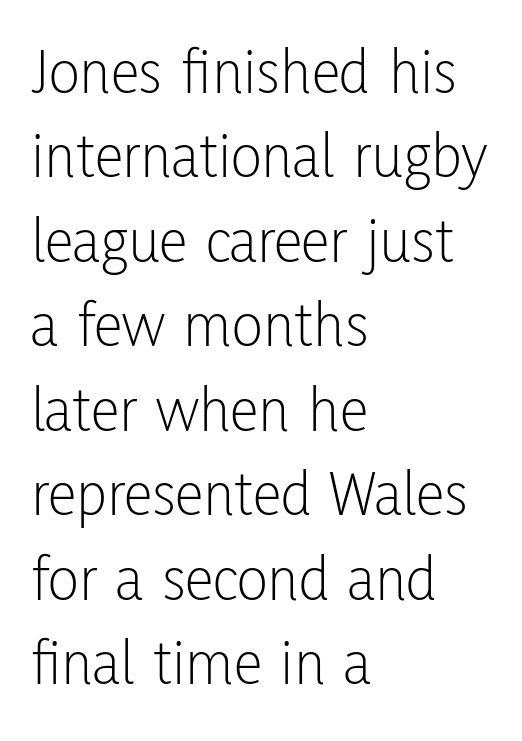
{"serif": "no", "italic": "no", "bold": "no", "weight": "light", "width": "condensed", "stroke_contrast": "low", "x_height": "medium", "monospaced": "no", "underline": "no", "align": "left", "line_spacing": "normal", "line_spacing_ratio": 1.3, "letter_spacing": "normal", "letter_spacing_em": 0.0, "glyph_px": 65}
